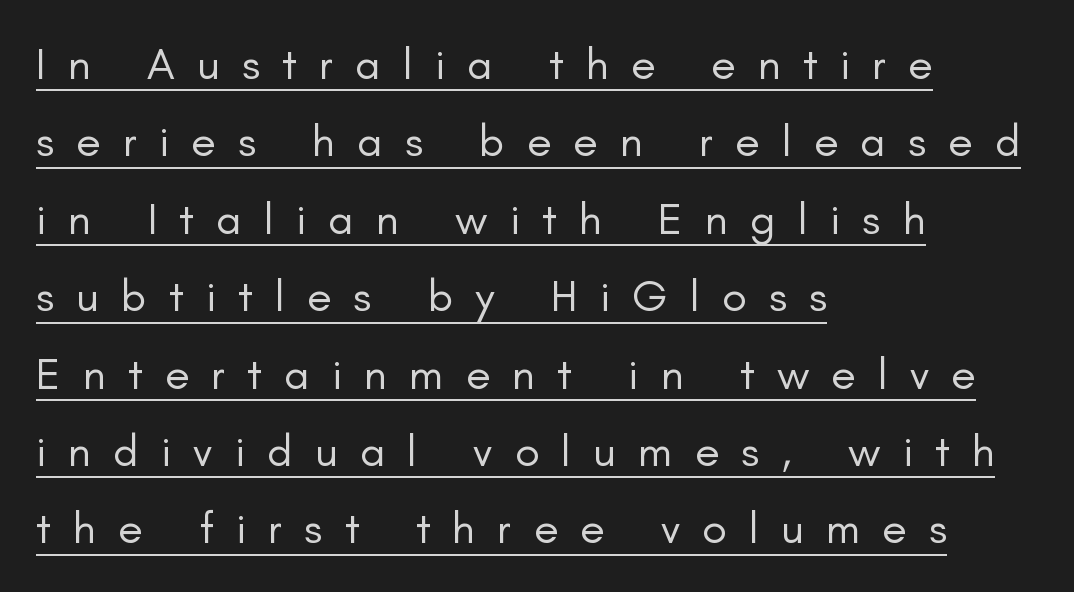
Q: Is the text bold? A: No.
Q: Is the text italic (slanted)? A: No, it is upright.
Q: Is the typeface a serif or a sans-serif typeface? A: Sans-serif.
Q: Is the text underlined? A: Yes.
Q: How is the paragraph aligned? A: Left-aligned.
Q: Is the spacing between letters normal or unusually wide? A: Unusually wide.
Q: Width (condensed, normal, or wide)? A: Normal.
Q: Stroke contrast? A: Low.
Q: x-height? A: Small.
Q: Monospaced? A: No.
